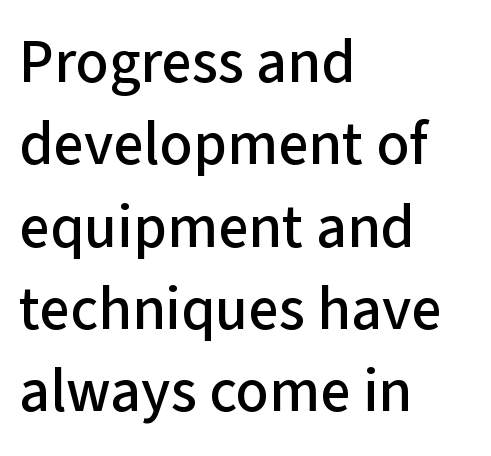
The line texture is even and compact thanks to regular tracking. Spacing verdict: proportional, widths tailored to each character. Short and long lines alike share a common starting point at left. Nope, not italic — everything's standing straight. This sample uses a sans-serif face.
